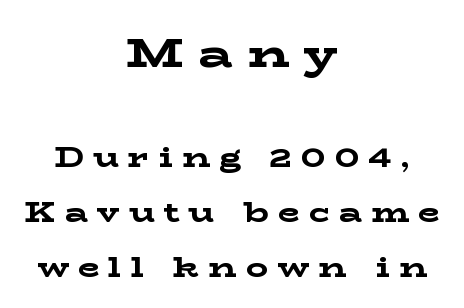
Typesetter's note — upper block bumped up in size, lower block left smaller. Type style note: has serifs. In terms of posture, this sample is upright. You could not count columns in this text — the font is proportionally spaced. Someone cranked the tracking dial way up on this one.
